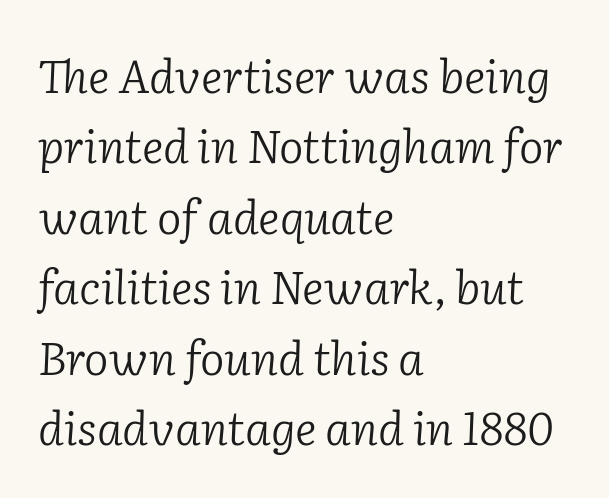
{"serif": "yes", "italic": "yes", "lean": "right", "slant_degrees": 2, "bold": "no", "weight": "light", "width": "normal", "stroke_contrast": "low", "x_height": "medium", "monospaced": "no", "underline": "no", "align": "left", "line_spacing": "normal", "line_spacing_ratio": 1.53, "letter_spacing": "normal", "letter_spacing_em": 0.0, "glyph_px": 46}
